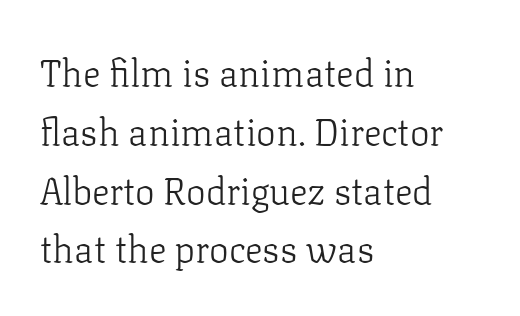
Q: Is the text bold? A: No.
Q: Is the text italic (slanted)? A: No, it is upright.
Q: Is the typeface a serif or a sans-serif typeface? A: Serif.
Q: Is the text underlined? A: No.
Q: How is the paragraph aligned? A: Left-aligned.
Q: Is the spacing between letters normal or unusually wide? A: Normal.
Q: Is the spacing between lines tight, normal or loose? A: Normal.
Q: Width (condensed, normal, or wide)? A: Normal.
Q: Stroke contrast? A: Low.
Q: x-height? A: Medium.
Q: Monospaced? A: No.
